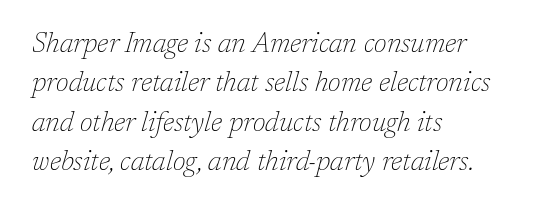
The image shows 27 px text type, italic (leaning right); set left-aligned, normal line spacing (1.46x), normal letter spacing, not underlined.
